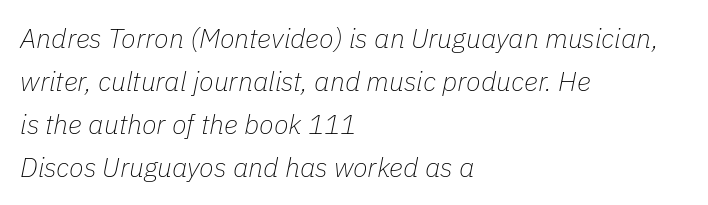
The image shows 27 px text type, italic (leaning right); set left-aligned, normal line spacing (1.59x), normal letter spacing, not underlined.
